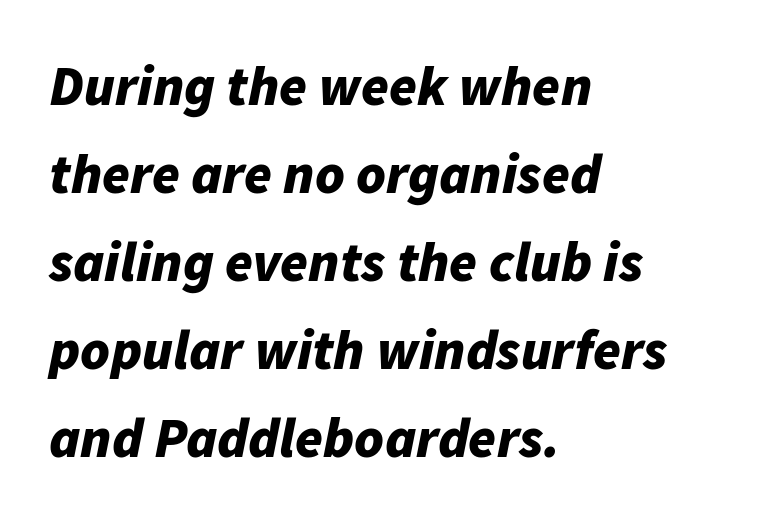
The image shows 56 px bold type, italic (leaning right); set left-aligned, normal line spacing (1.57x), normal letter spacing, not underlined; low stroke contrast and a medium x-height.
